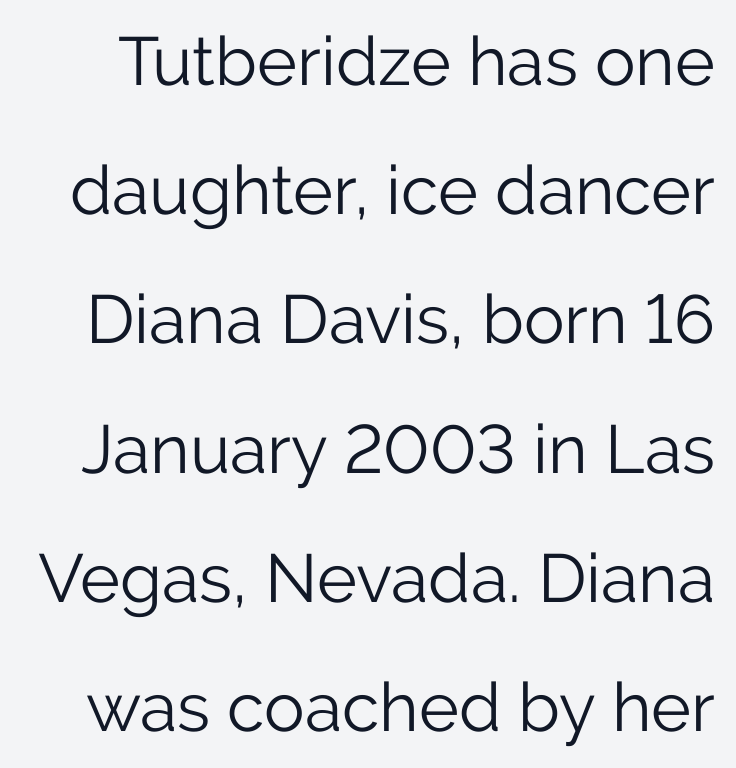
Q: Is the text bold? A: No.
Q: Is the text italic (slanted)? A: No, it is upright.
Q: Is the typeface a serif or a sans-serif typeface? A: Sans-serif.
Q: Is the text underlined? A: No.
Q: Is the spacing between letters normal or unusually wide? A: Normal.
Q: Is the spacing between lines tight, normal or loose? A: Loose.
Q: Width (condensed, normal, or wide)? A: Normal.
Q: Stroke contrast? A: Low.
Q: x-height? A: Medium.
Q: Monospaced? A: No.
